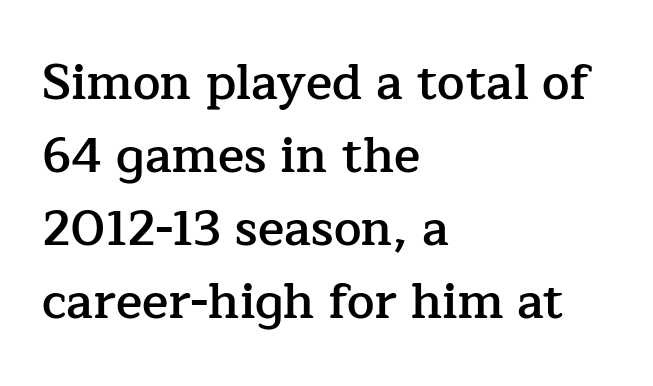
Q: Is the text bold? A: Semi-bold.
Q: Is the text italic (slanted)? A: No, it is upright.
Q: Is the typeface a serif or a sans-serif typeface? A: Serif.
Q: Is the text underlined? A: No.
Q: How is the paragraph aligned? A: Left-aligned.
Q: Is the spacing between letters normal or unusually wide? A: Normal.
Q: Is the spacing between lines tight, normal or loose? A: Normal.
Q: Width (condensed, normal, or wide)? A: Normal.
Q: Stroke contrast? A: Low.
Q: x-height? A: Medium.
Q: Monospaced? A: No.
